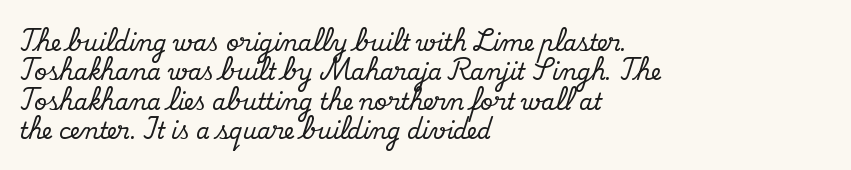
Q: Is the text italic (slanted)? A: Yes.
Q: Is the text underlined? A: No.
Q: How is the paragraph aligned? A: Left-aligned.
Q: Is the spacing between letters normal or unusually wide? A: Normal.
Q: Is the spacing between lines tight, normal or loose? A: Normal.
